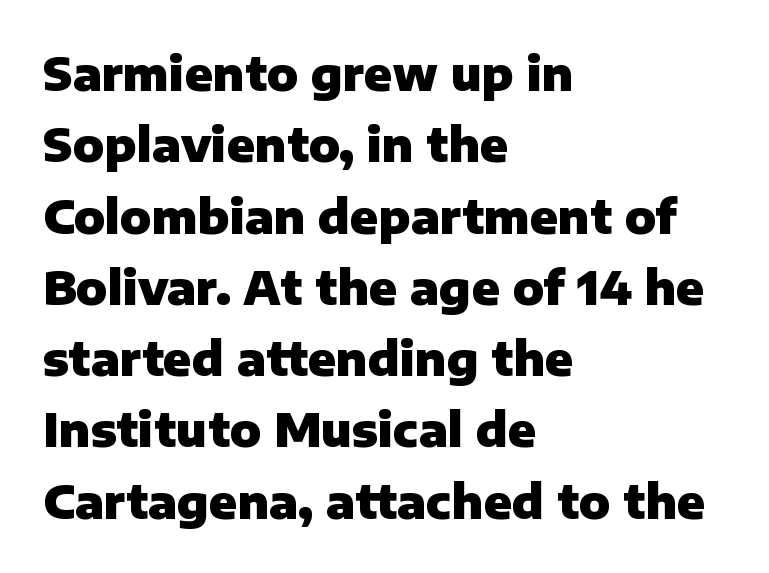
The image shows 46 px heavy sans-serif type, upright; set left-aligned, normal line spacing (1.55x), normal letter spacing, not underlined; low stroke contrast and a medium x-height.
